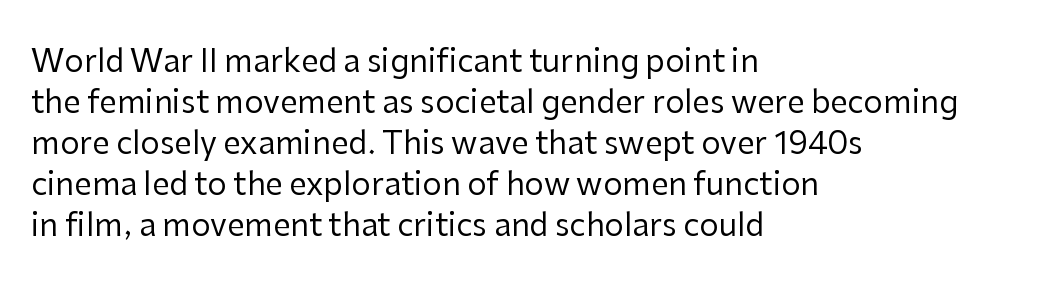
{"serif": "no", "italic": "no", "bold": "no", "weight": "regular", "width": "normal", "stroke_contrast": "low", "x_height": "medium", "monospaced": "no", "underline": "no", "align": "left", "line_spacing": "normal", "line_spacing_ratio": 1.32, "letter_spacing": "normal", "letter_spacing_em": 0.0, "glyph_px": 31}
